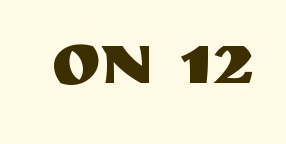
Do the characters align in a grid? No, the font is proportional. The type sits square on the baseline with zero lean. In terms of letterform style, serifs are entirely absent. Short note: letters normally spaced.
